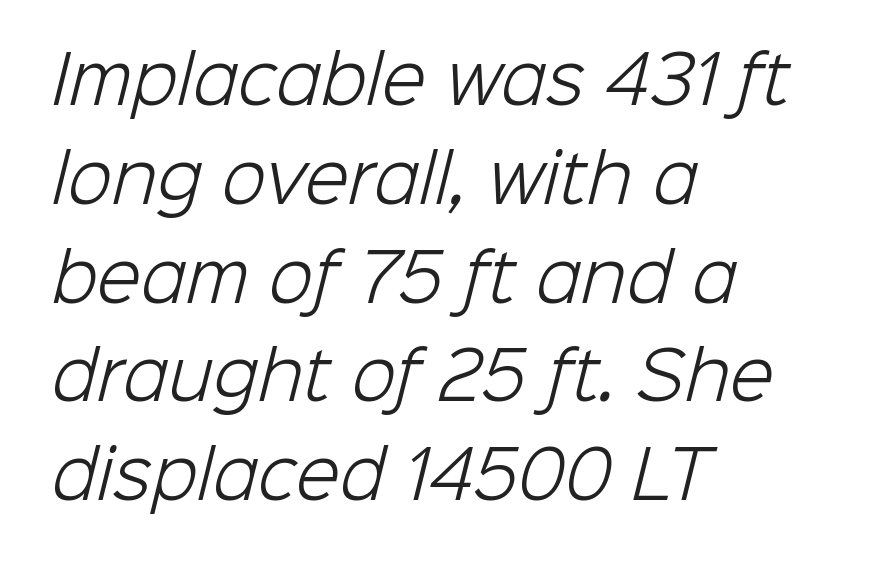
{"serif": "no", "bold": "no", "weight": "light", "width": "normal", "stroke_contrast": "low", "x_height": "medium", "monospaced": "no", "underline": "no", "align": "left", "line_spacing": "normal", "line_spacing_ratio": 1.52, "letter_spacing": "normal", "letter_spacing_em": 0.0, "glyph_px": 65}
